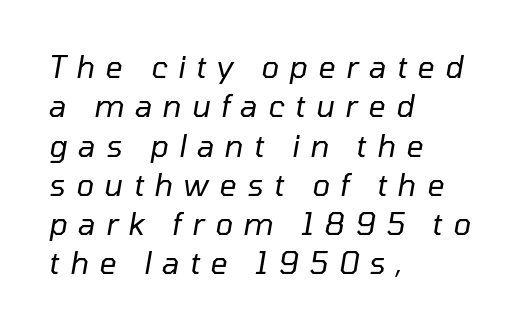
The image shows 30 px regular-weight type, italic (leaning right); set left-aligned, normal line spacing (1.31x), unusually wide letter spacing (+0.35 em), not underlined; low stroke contrast and a medium x-height.
